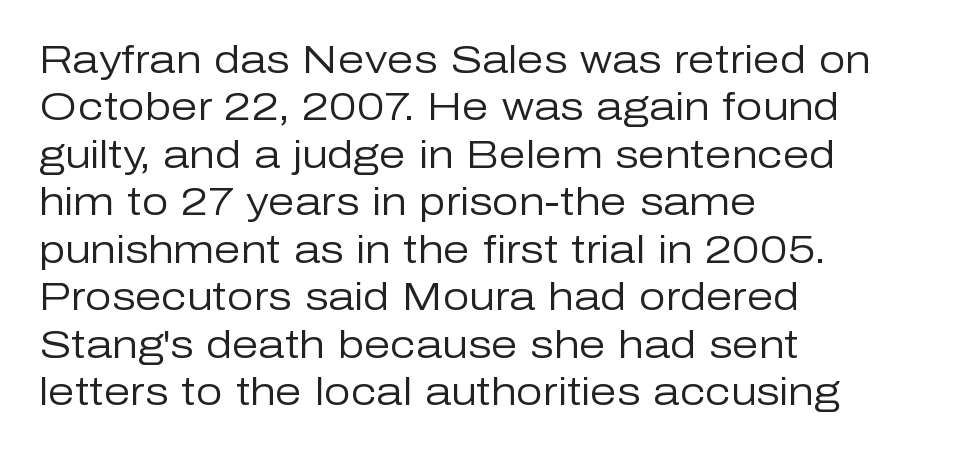
Q: Is the text bold? A: No.
Q: Is the text italic (slanted)? A: No, it is upright.
Q: Is the typeface a serif or a sans-serif typeface? A: Sans-serif.
Q: Is the text underlined? A: No.
Q: How is the paragraph aligned? A: Left-aligned.
Q: Is the spacing between letters normal or unusually wide? A: Normal.
Q: Is the spacing between lines tight, normal or loose? A: Normal.
Q: Width (condensed, normal, or wide)? A: Normal.
Q: Stroke contrast? A: Low.
Q: x-height? A: Medium.
Q: Monospaced? A: No.
